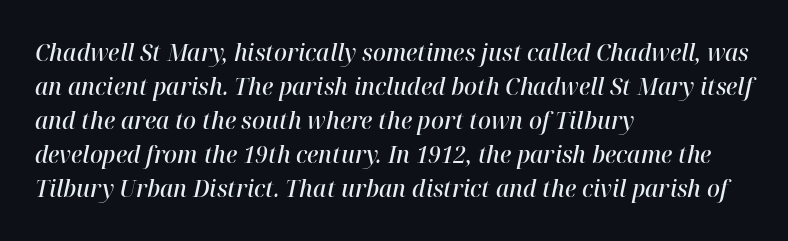
{"italic": "yes", "lean": "right", "slant_degrees": 12, "bold": "semi", "underline": "no", "align": "left", "line_spacing": "normal", "line_spacing_ratio": 1.42, "letter_spacing": "normal", "letter_spacing_em": 0.0, "glyph_px": 24}
